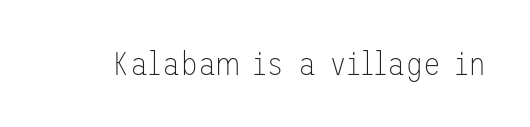
Q: Is the text bold? A: No.
Q: Is the text italic (slanted)? A: No, it is upright.
Q: Is the typeface a serif or a sans-serif typeface? A: Sans-serif.
Q: Is the text underlined? A: No.
Q: Is the spacing between letters normal or unusually wide? A: Normal.
Q: Width (condensed, normal, or wide)? A: Normal.
Q: Stroke contrast? A: Low.
Q: x-height? A: Medium.
